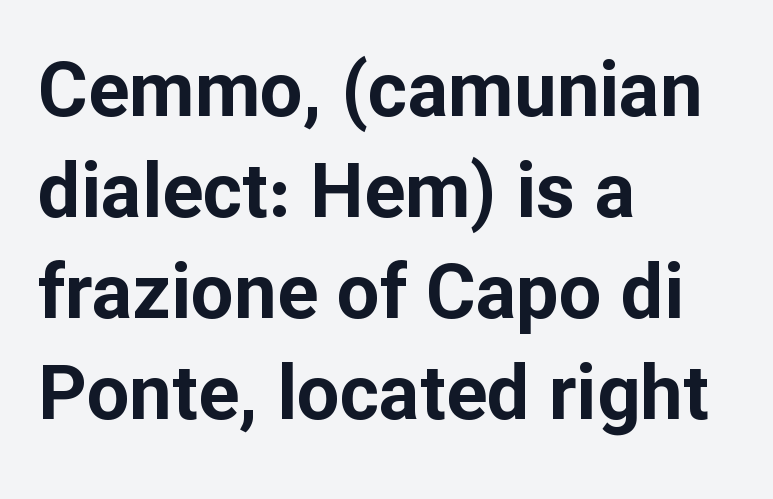
The image shows 76 px bold sans-serif type, upright; set left-aligned, normal line spacing (1.33x), normal letter spacing, not underlined; low stroke contrast and a medium x-height.
